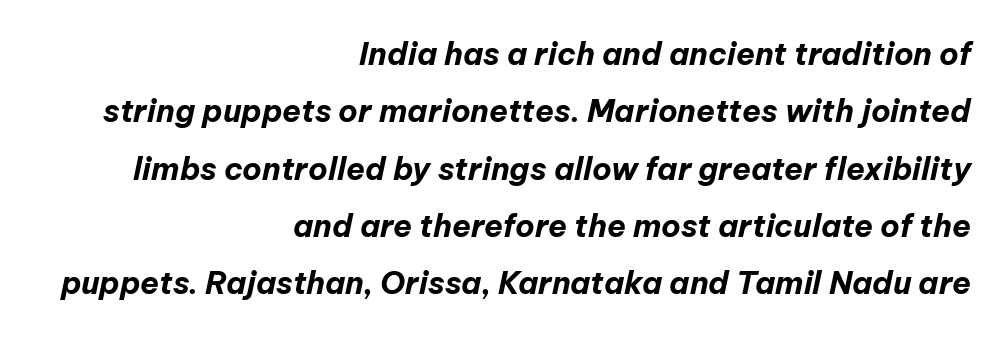
Weight: bold. Posture: slanted. The face used here is proportionally spaced, like ordinary book or web type. The passage is arranged like a letterhead date or caption credit — flush right. Descenders are the only things crossing below the line. Letter spacing: default.
